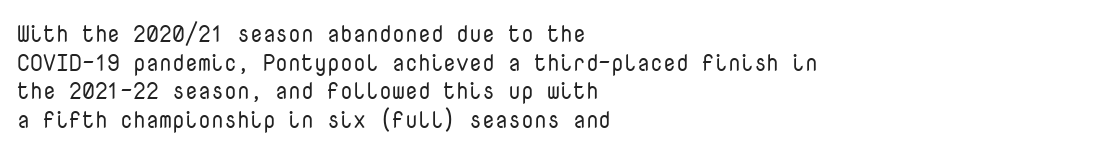
Q: Is the text bold? A: No.
Q: Is the text italic (slanted)? A: No, it is upright.
Q: Is the text underlined? A: No.
Q: How is the paragraph aligned? A: Left-aligned.
Q: Is the spacing between letters normal or unusually wide? A: Normal.
Q: Is the spacing between lines tight, normal or loose? A: Normal.
